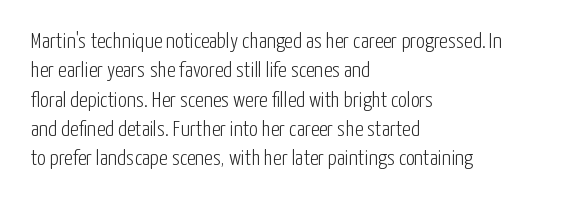
Caption: face not bold, strokes unweighted. Whoever set this chose a conventional vertical rhythm. This sample uses plain, unmodified letter spacing. The lettering stays uniformly vertical, giving the passage a roman look. Rule under the text: the space is simply empty.
